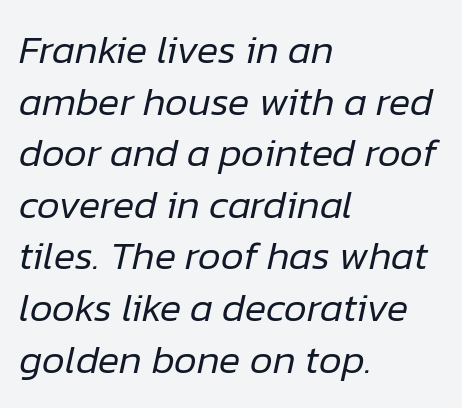
Q: Is the text bold? A: No.
Q: Is the text italic (slanted)? A: Yes, it leans right by about 12 degrees.
Q: Is the text underlined? A: No.
Q: How is the paragraph aligned? A: Left-aligned.
Q: Is the spacing between letters normal or unusually wide? A: Normal.
Q: Is the spacing between lines tight, normal or loose? A: Normal.
Q: Width (condensed, normal, or wide)? A: Normal.
Q: Stroke contrast? A: Low.
Q: x-height? A: Medium.
Q: Monospaced? A: No.
